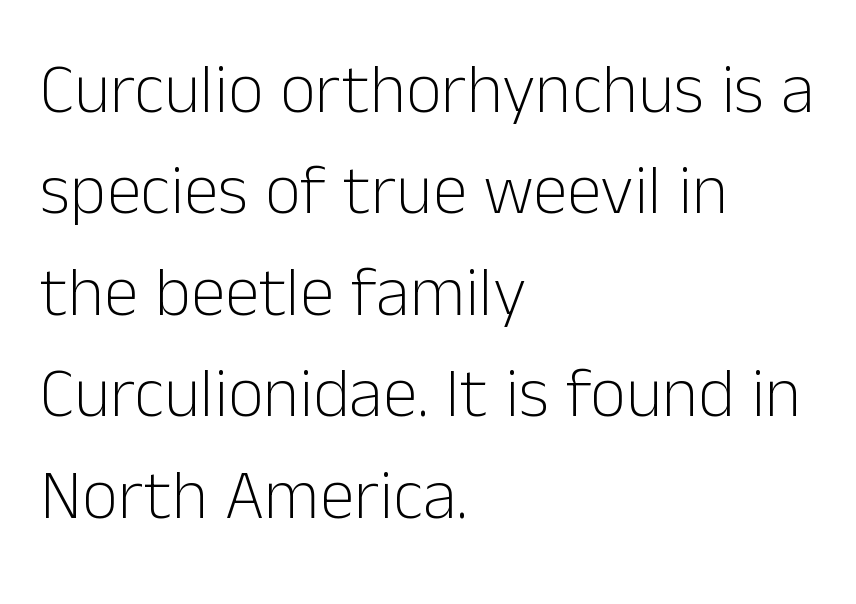
Q: Is the text bold? A: No.
Q: Is the text italic (slanted)? A: No, it is upright.
Q: Is the typeface a serif or a sans-serif typeface? A: Sans-serif.
Q: Is the text underlined? A: No.
Q: How is the paragraph aligned? A: Left-aligned.
Q: Is the spacing between letters normal or unusually wide? A: Normal.
Q: Is the spacing between lines tight, normal or loose? A: Normal.
Q: Width (condensed, normal, or wide)? A: Normal.
Q: Stroke contrast? A: Low.
Q: x-height? A: Medium.
Q: Monospaced? A: No.
